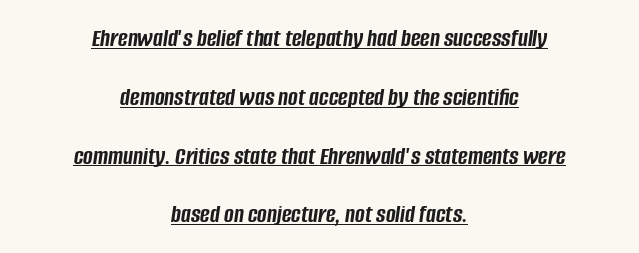
The image shows 26 px bold type, italic (leaning right); set centered, loose line spacing (2.26x), normal letter spacing, underlined.
